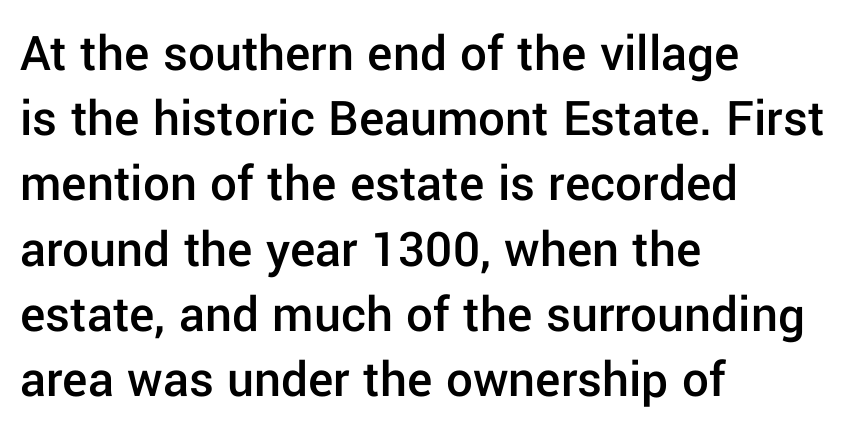
Q: Is the text bold? A: Semi-bold.
Q: Is the text italic (slanted)? A: No, it is upright.
Q: Is the typeface a serif or a sans-serif typeface? A: Sans-serif.
Q: Is the text underlined? A: No.
Q: How is the paragraph aligned? A: Left-aligned.
Q: Is the spacing between letters normal or unusually wide? A: Normal.
Q: Width (condensed, normal, or wide)? A: Normal.
Q: Stroke contrast? A: Low.
Q: x-height? A: Medium.
Q: Monospaced? A: No.
